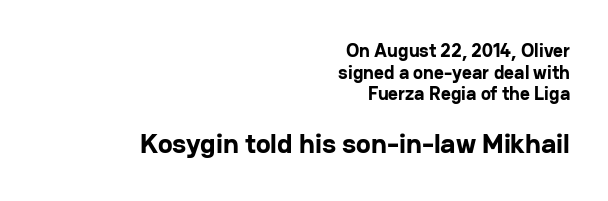
{"serif": "no", "italic": "no", "bold": "yes", "weight": "bold", "width": "normal", "stroke_contrast": "low", "x_height": "medium", "monospaced": "no", "underline": "no", "align": "right", "line_spacing": "tight", "line_spacing_ratio": 1.14, "letter_spacing": "normal", "letter_spacing_em": 0.0, "larger_block": "second", "size_ratio": 1.47, "glyph_px": 28}
